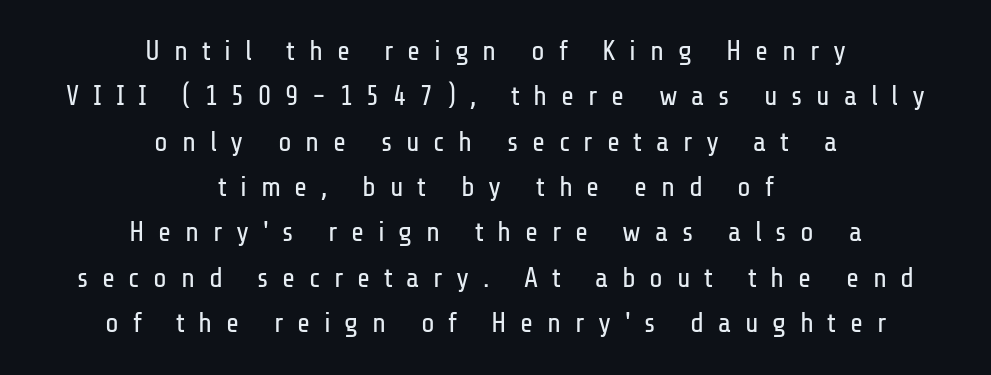
The image shows 28 px regular-weight, condensed sans-serif type, upright; set centered, normal line spacing (1.62x), unusually wide letter spacing (+0.49 em), not underlined; low stroke contrast and a medium x-height.
